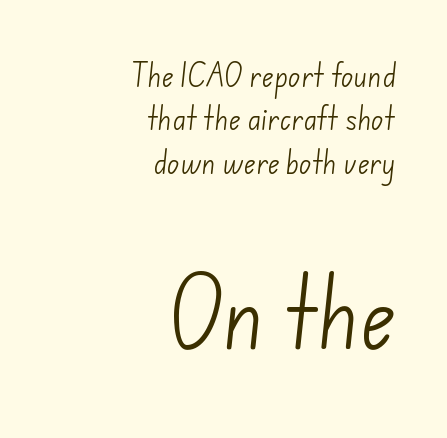
A typesetter would call this proportional, since set widths differ per character. Each word holds together tightly as a unit, with standard inter-letter gaps. Letterform terminals end flat and unadorned throughout the passage. Note: smaller setting up top, larger setting below. Reading down the block, your eye finds every line finishing at a fixed right position.
